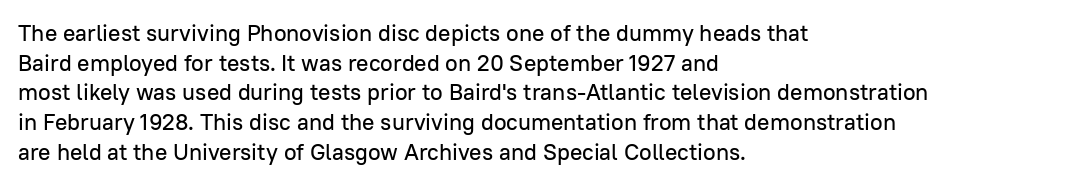
{"italic": "no", "underline": "no", "align": "left", "line_spacing": "normal", "line_spacing_ratio": 1.29, "letter_spacing": "normal", "letter_spacing_em": 0.0, "glyph_px": 23}
